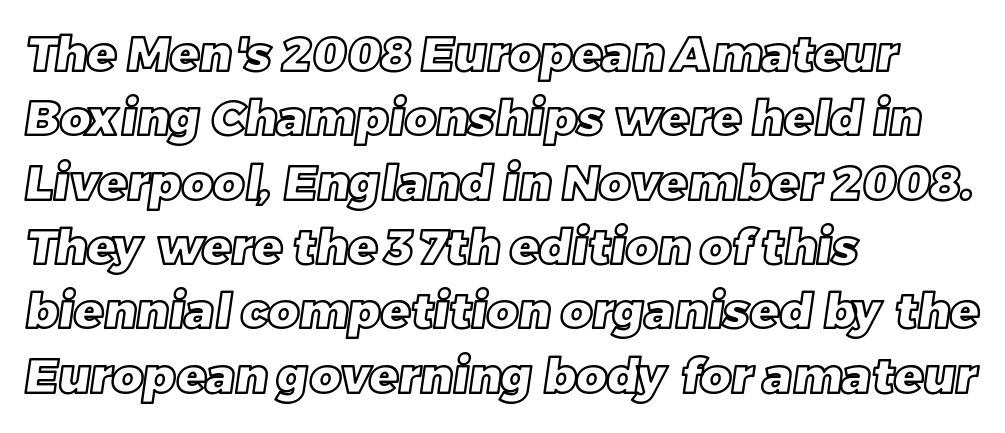
Q: Is the text underlined? A: No.
Q: How is the paragraph aligned? A: Left-aligned.
Q: Is the spacing between letters normal or unusually wide? A: Normal.
Q: Is the spacing between lines tight, normal or loose? A: Normal.
Q: Width (condensed, normal, or wide)? A: Normal.
Q: x-height? A: Large.
Q: Monospaced? A: No.
